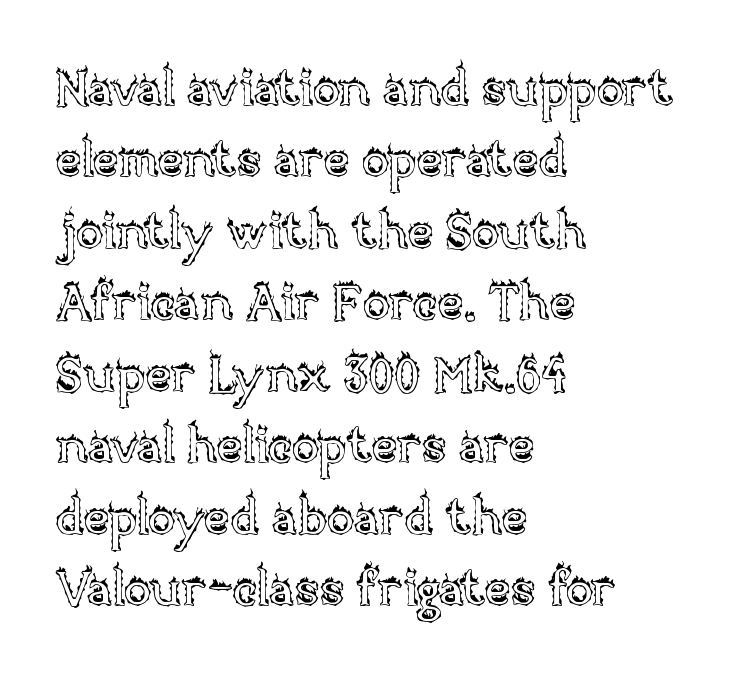
{"italic": "no", "width": "normal", "x_height": "large", "monospaced": "no", "underline": "no", "align": "left", "line_spacing": "normal", "line_spacing_ratio": 1.43, "letter_spacing": "normal", "letter_spacing_em": 0.0, "glyph_px": 50}
